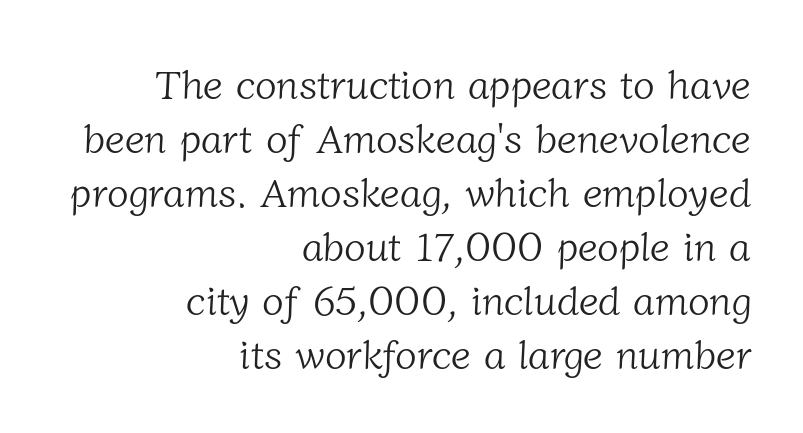
{"serif": "yes", "bold": "no", "weight": "light", "width": "normal", "stroke_contrast": "low", "x_height": "medium", "monospaced": "no", "underline": "no", "align": "right", "line_spacing": "normal", "line_spacing_ratio": 1.35, "letter_spacing": "normal", "letter_spacing_em": 0.0, "glyph_px": 40}
